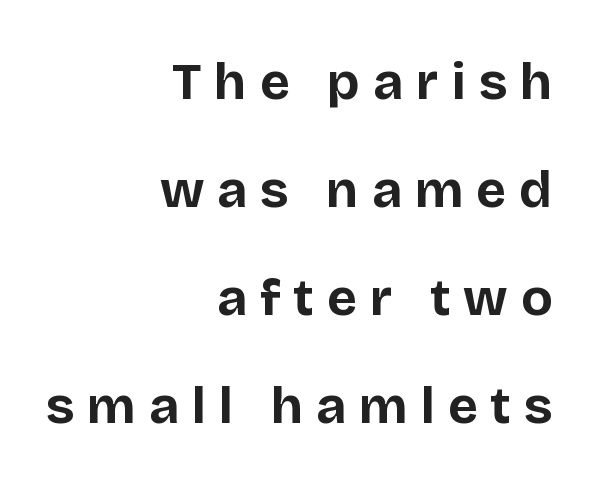
Q: Is the text bold? A: Yes.
Q: Is the text italic (slanted)? A: No, it is upright.
Q: Is the typeface a serif or a sans-serif typeface? A: Sans-serif.
Q: Is the text underlined? A: No.
Q: How is the paragraph aligned? A: Right-aligned.
Q: Is the spacing between letters normal or unusually wide? A: Unusually wide.
Q: Is the spacing between lines tight, normal or loose? A: Loose.
Q: Width (condensed, normal, or wide)? A: Normal.
Q: Stroke contrast? A: Low.
Q: x-height? A: Large.
Q: Monospaced? A: No.
